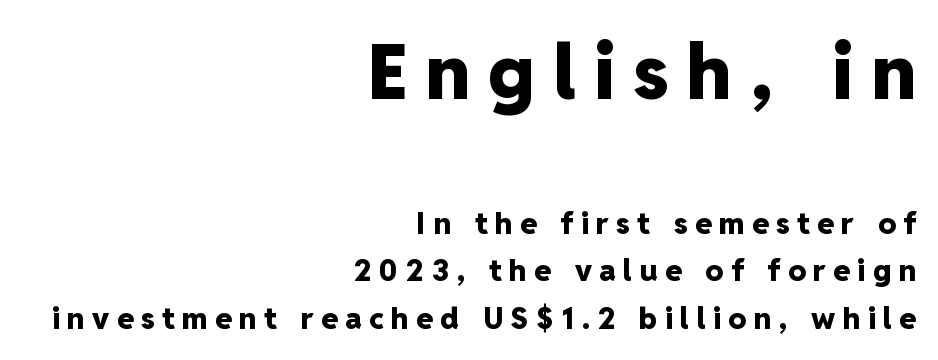
Q: Is the text bold? A: Yes.
Q: Is the text italic (slanted)? A: No, it is upright.
Q: Is the typeface a serif or a sans-serif typeface? A: Sans-serif.
Q: Is the text underlined? A: No.
Q: How is the paragraph aligned? A: Right-aligned.
Q: Is the spacing between letters normal or unusually wide? A: Unusually wide.
Q: Is the spacing between lines tight, normal or loose? A: Normal.
Q: Which block of text is set in a larger size, the first (top) or the second (bottom)? A: The first (top) one.
Q: Width (condensed, normal, or wide)? A: Normal.
Q: Stroke contrast? A: Low.
Q: x-height? A: Medium.
Q: Monospaced? A: No.
